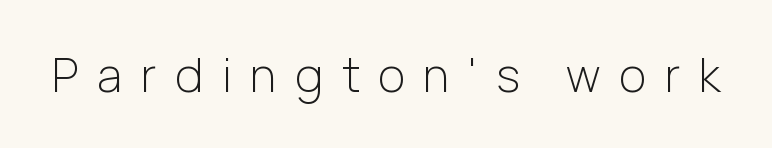
Weight: not bold — regular or lighter. The text was rendered using a sans face with plain stroke endings. Looks like regular typesetting: each glyph gets only the width it needs. Plain, unruled lines of type.
